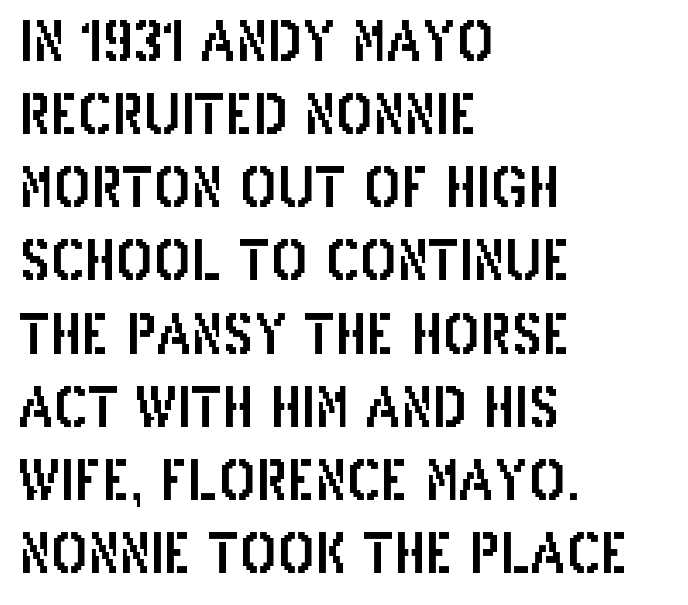
{"serif": "no", "italic": "no", "width": "condensed", "stroke_contrast": "low", "x_height": "large", "monospaced": "no", "underline": "no", "align": "left", "line_spacing": "normal", "line_spacing_ratio": 1.33, "letter_spacing": "normal", "letter_spacing_em": 0.0, "glyph_px": 55}
